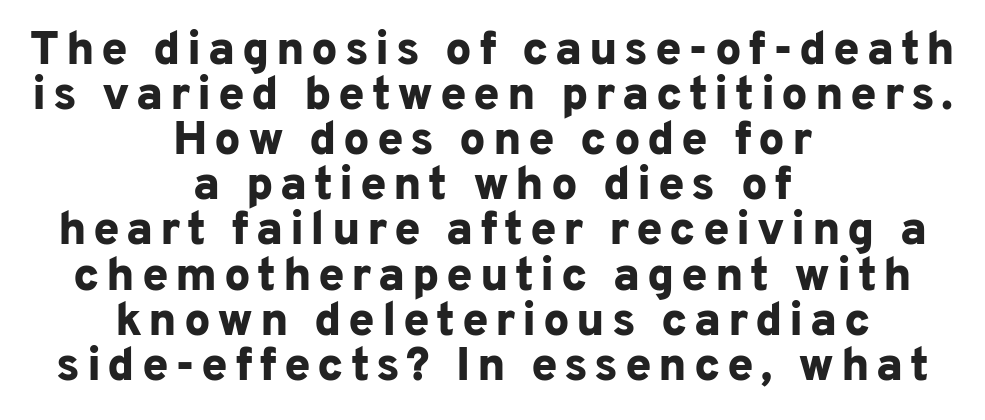
Q: Is the text bold? A: Yes.
Q: Is the text italic (slanted)? A: No, it is upright.
Q: Is the typeface a serif or a sans-serif typeface? A: Sans-serif.
Q: Is the text underlined? A: No.
Q: How is the paragraph aligned? A: Centered.
Q: Is the spacing between lines tight, normal or loose? A: Tight.
Q: Width (condensed, normal, or wide)? A: Normal.
Q: Stroke contrast? A: Low.
Q: x-height? A: Medium.
Q: Monospaced? A: No.
